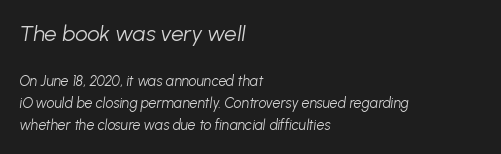
The text carries the slant typical of an italic or oblique font. On a weight scale, this lands at 450 or below. You could call the tracking neutral — neither tight nor loose. The setting favours the left margin, as ordinary paragraphs usually do. In terms of leading, this rendering sits right in the middle.
